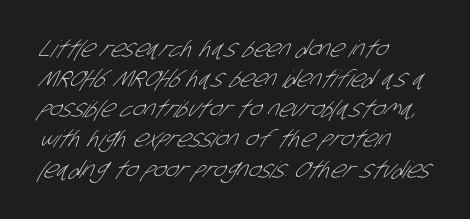
{"bold": "no", "underline": "no", "align": "left", "line_spacing": "normal", "line_spacing_ratio": 1.31, "letter_spacing": "normal", "letter_spacing_em": 0.0, "glyph_px": 23}
